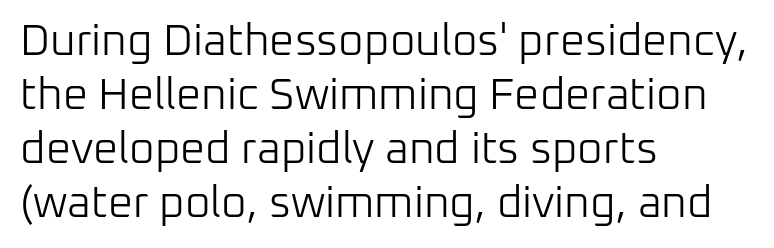
Q: Is the text bold? A: No.
Q: Is the text italic (slanted)? A: No, it is upright.
Q: Is the typeface a serif or a sans-serif typeface? A: Sans-serif.
Q: Is the text underlined? A: No.
Q: How is the paragraph aligned? A: Left-aligned.
Q: Is the spacing between letters normal or unusually wide? A: Normal.
Q: Width (condensed, normal, or wide)? A: Normal.
Q: Stroke contrast? A: Low.
Q: x-height? A: Medium.
Q: Monospaced? A: No.
